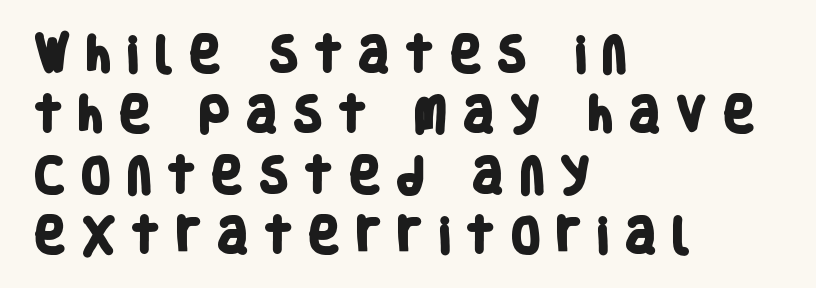
{"serif": "no", "bold": "yes", "weight": "heavy", "width": "condensed", "stroke_contrast": "low", "x_height": "large", "monospaced": "no", "underline": "no", "align": "left", "line_spacing": "normal", "line_spacing_ratio": 1.51, "letter_spacing": "wide", "letter_spacing_em": 0.35, "glyph_px": 40}
